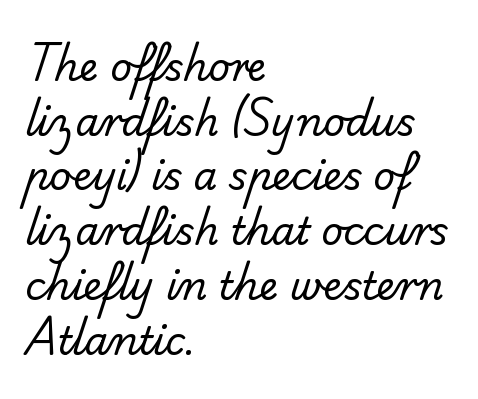
The image shows 38 px regular-weight sans-serif type; set left-aligned, normal line spacing (1.44x), normal letter spacing, not underlined; low stroke contrast and a small x-height.
